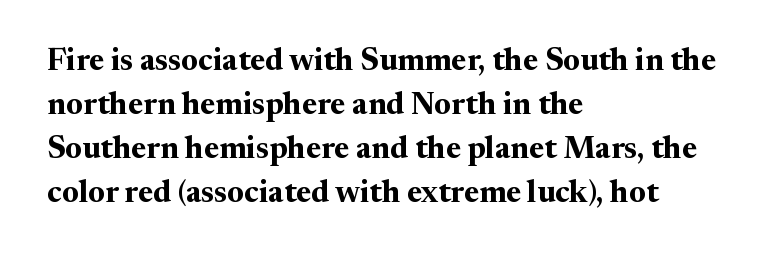
{"serif": "yes", "italic": "no", "bold": "yes", "weight": "bold", "width": "normal", "stroke_contrast": "medium", "x_height": "medium", "monospaced": "no", "underline": "no", "align": "left", "line_spacing": "normal", "line_spacing_ratio": 1.42, "letter_spacing": "normal", "letter_spacing_em": 0.0, "glyph_px": 31}
